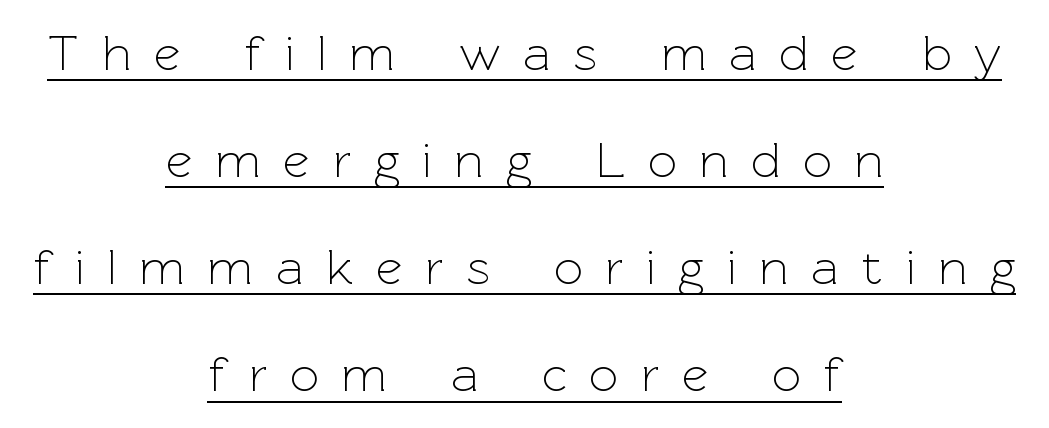
{"serif": "no", "italic": "no", "bold": "no", "weight": "light", "width": "normal", "x_height": "medium", "monospaced": "no", "underline": "yes", "align": "center", "line_spacing": "loose", "line_spacing_ratio": 2.1, "letter_spacing": "wide", "letter_spacing_em": 0.45, "glyph_px": 51}
